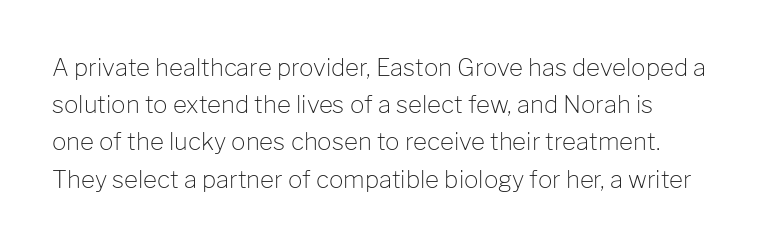
{"italic": "no", "bold": "no", "underline": "no", "line_spacing": "normal", "line_spacing_ratio": 1.55, "letter_spacing": "normal", "letter_spacing_em": 0.0, "glyph_px": 24}
